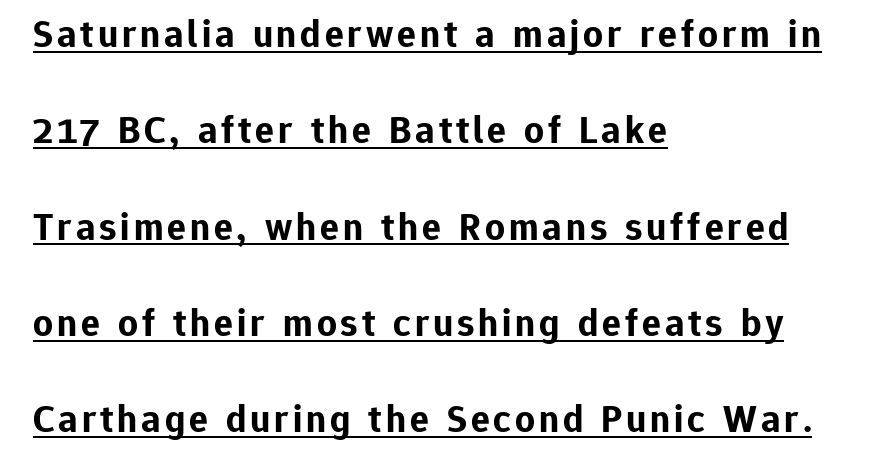
The image shows 39 px bold sans-serif type, upright; set left-aligned, loose line spacing (2.47x), underlined; low stroke contrast and a medium x-height.
